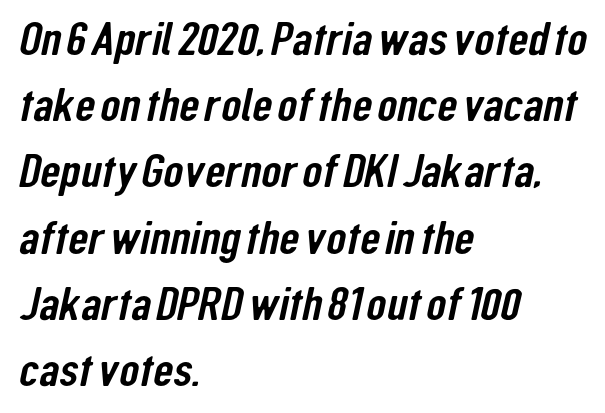
Q: Is the typeface a serif or a sans-serif typeface? A: Sans-serif.
Q: Is the text underlined? A: No.
Q: How is the paragraph aligned? A: Left-aligned.
Q: Is the spacing between letters normal or unusually wide? A: Normal.
Q: Is the spacing between lines tight, normal or loose? A: Normal.
Q: Width (condensed, normal, or wide)? A: Condensed.
Q: Stroke contrast? A: Low.
Q: x-height? A: Medium.
Q: Monospaced? A: No.
